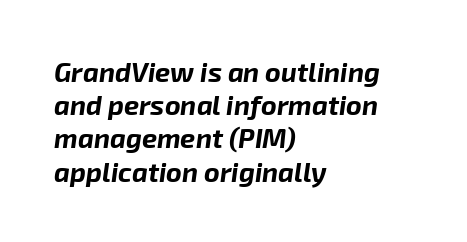
Q: Is the text bold? A: Yes.
Q: Is the text italic (slanted)? A: Yes, it leans right by about 8 degrees.
Q: Is the text underlined? A: No.
Q: How is the paragraph aligned? A: Left-aligned.
Q: Is the spacing between letters normal or unusually wide? A: Normal.
